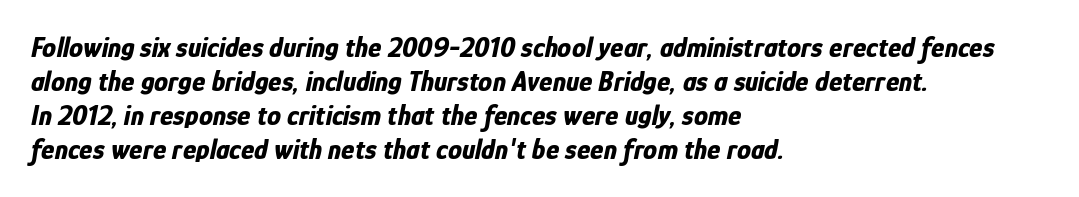
The lines are quadded left. You could call the tracking neutral — neither tight nor loose. The specimen reads as italic at a glance. Unmarked baselines from the first word to the last.
